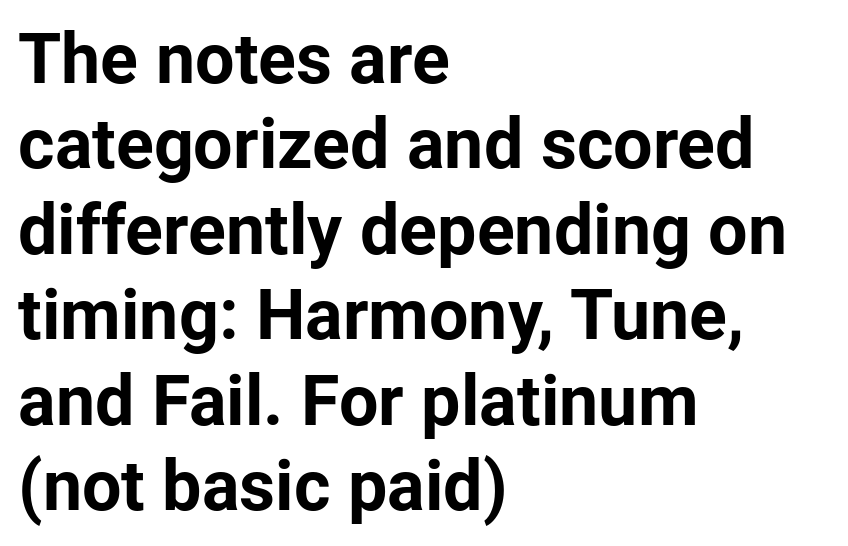
{"serif": "no", "italic": "no", "bold": "yes", "weight": "bold", "width": "normal", "stroke_contrast": "low", "x_height": "medium", "monospaced": "no", "underline": "no", "align": "left", "line_spacing_ratio": 1.22, "letter_spacing": "normal", "letter_spacing_em": 0.0, "glyph_px": 70}
